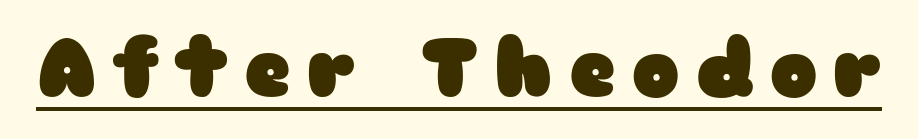
{"serif": "no", "italic": "no", "bold": "yes", "weight": "heavy", "width": "wide", "stroke_contrast": "low", "x_height": "medium", "monospaced": "no", "underline": "yes", "letter_spacing": "wide", "letter_spacing_em": 0.2, "glyph_px": 80}
